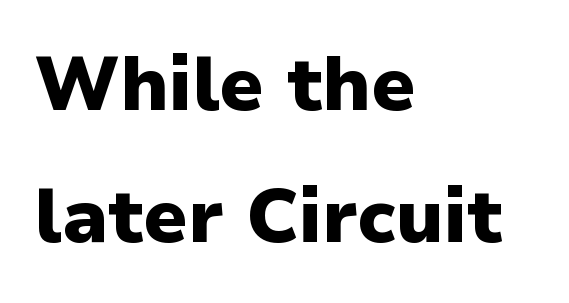
The rendering keeps characters at their native spacing. You could not count columns in this text — the font is proportionally spaced. Line beginnings align vertically; line endings do not. As a designer I'd log this as weight 700, bold.
